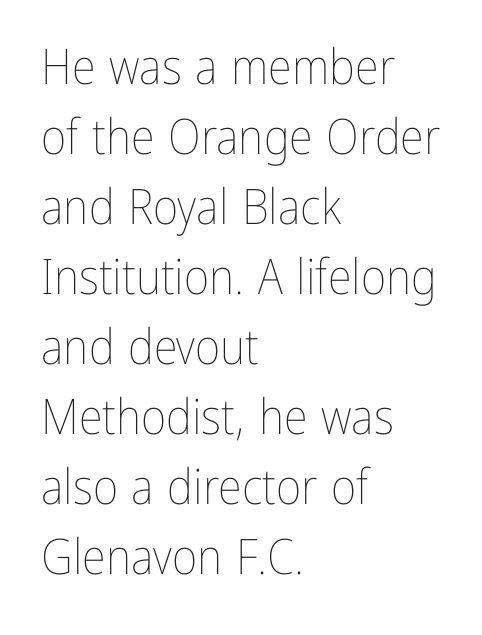
The image shows 49 px thin, condensed type, upright; set left-aligned, normal line spacing (1.43x), normal letter spacing, not underlined; low stroke contrast and a medium x-height.
